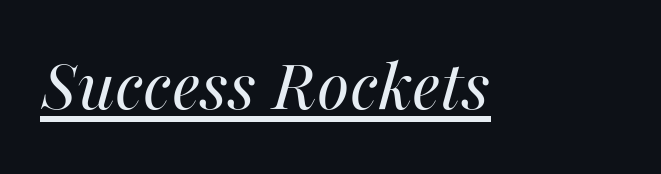
Tracking value appears to be zero — textbook default spacing. Is this a fixed-width face? No — the glyphs have proportional, varying widths. If you drew a line through each stem, it would be angled. Is the type heavy? It reads as light-to-regular instead.
